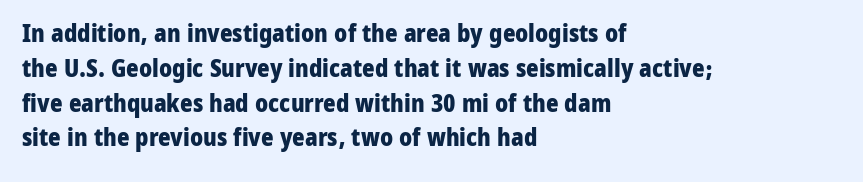
Nope, not italic — everything's standing straight. The passage shown has conventional tracking throughout. Bold? Absolutely — the strokes are thick and heavy. If you drew a ruler down the left edge, every line would touch it. The gap between lines stays unmarked. Horizontal bands of white between lines are of average thickness.
